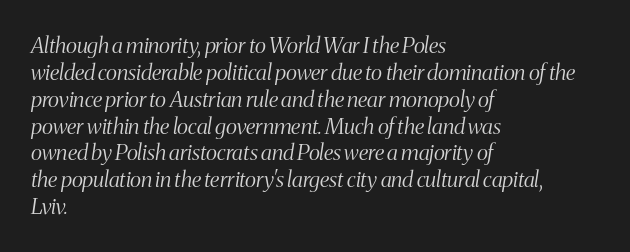
Stroke thickness stays within the range of a standard reading face or lighter. Is the block centered? No — it sits flush against the left margin. Descenders are the only things crossing below the line. Between one letter and the next there's only the usual sliver of space.
